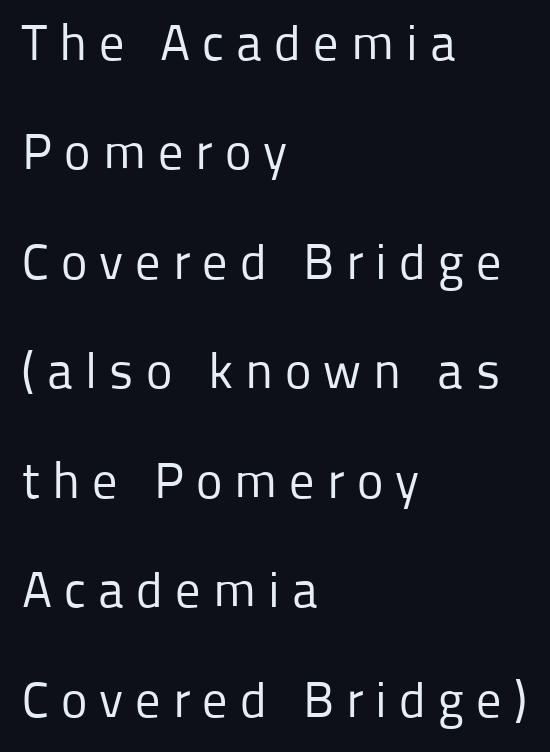
{"serif": "no", "italic": "no", "bold": "no", "weight": "regular", "width": "normal", "stroke_contrast": "low", "x_height": "medium", "monospaced": "no", "underline": "no", "align": "left", "line_spacing": "loose", "line_spacing_ratio": 2.19, "letter_spacing": "wide", "letter_spacing_em": 0.24, "glyph_px": 50}
